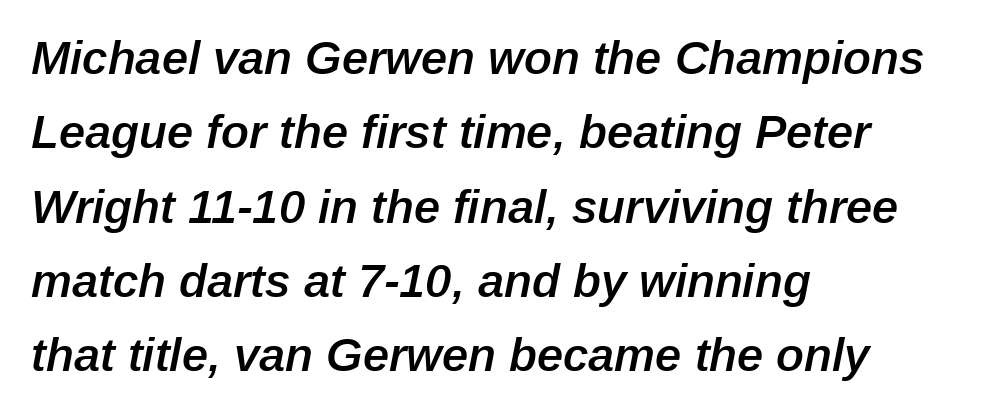
The image shows 47 px semibold type, italic (leaning right); set left-aligned, normal line spacing (1.58x), normal letter spacing, not underlined; low stroke contrast and a medium x-height.
